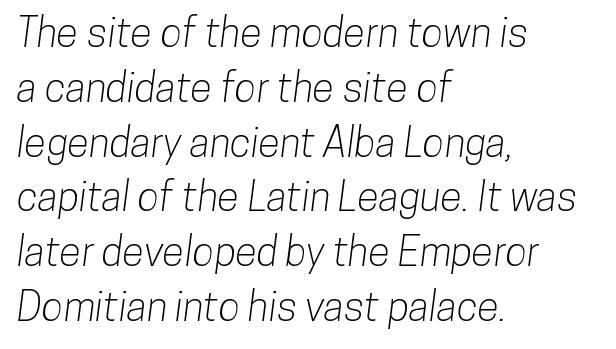
The image shows 40 px condensed sans-serif type; set left-aligned, normal line spacing (1.37x), normal letter spacing, not underlined; low stroke contrast and a medium x-height.
